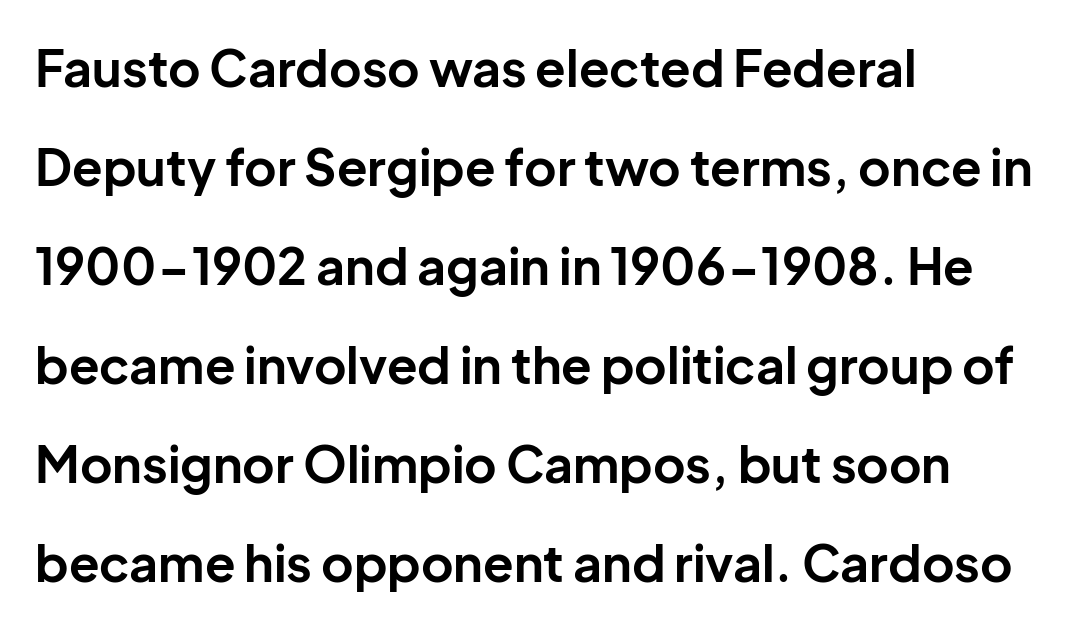
The image shows 50 px bold sans-serif type, upright; set left-aligned, loose line spacing (1.98x), normal letter spacing, not underlined; low stroke contrast and a medium x-height.
